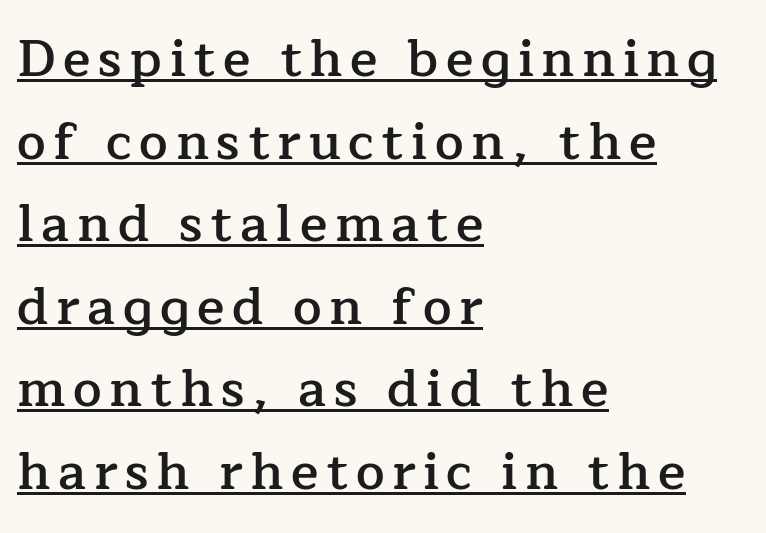
Varying glyph widths throughout — classic text-font behaviour. The passage is arranged the way most books set body copy — flush left. Italic? Not at all — the glyphs are vertical. A rule runs beneath these lines of type. Font category for this specimen: serif. Is there much room between lines? A standard amount, neither cramped nor airy.
